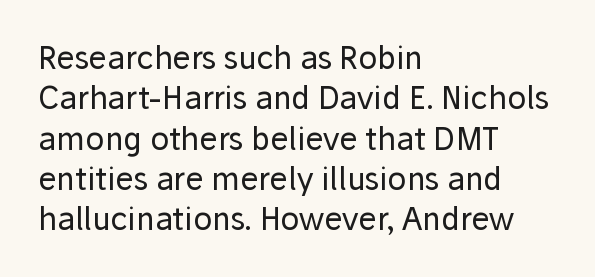
The image shows 31 px regular-weight sans-serif type, upright; set left-aligned, normal line spacing (1.3x), normal letter spacing, not underlined; low stroke contrast and a medium x-height.
